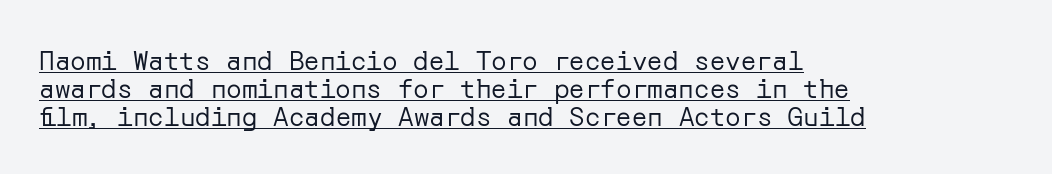
This rendering uses left alignment, leaving the right contour irregular. The typesetter has applied underlining to the passage shown. These glyphs show unthickened strokes, regular width or finer. The face used here is rendered with its standard letterfit. Closely set lines give the paragraph a compact silhouette.
